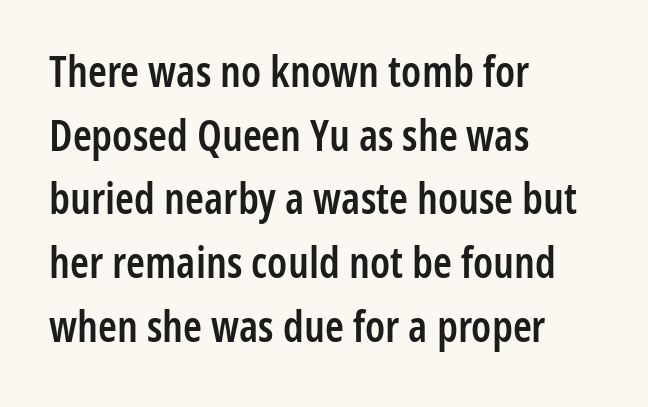
Q: Is the text bold? A: Semi-bold.
Q: Is the text italic (slanted)? A: No, it is upright.
Q: Is the typeface a serif or a sans-serif typeface? A: Sans-serif.
Q: Is the text underlined? A: No.
Q: How is the paragraph aligned? A: Left-aligned.
Q: Is the spacing between letters normal or unusually wide? A: Normal.
Q: Is the spacing between lines tight, normal or loose? A: Normal.
Q: Width (condensed, normal, or wide)? A: Condensed.
Q: Stroke contrast? A: Low.
Q: x-height? A: Medium.
Q: Monospaced? A: No.
